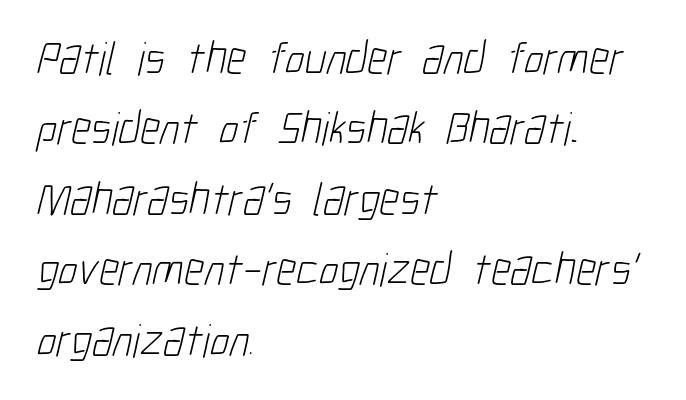
{"serif": "no", "bold": "no", "weight": "light", "width": "condensed", "stroke_contrast": "low", "x_height": "medium", "monospaced": "no", "underline": "no", "align": "left", "line_spacing": "normal", "line_spacing_ratio": 1.5, "letter_spacing": "normal", "letter_spacing_em": 0.0, "glyph_px": 47}
